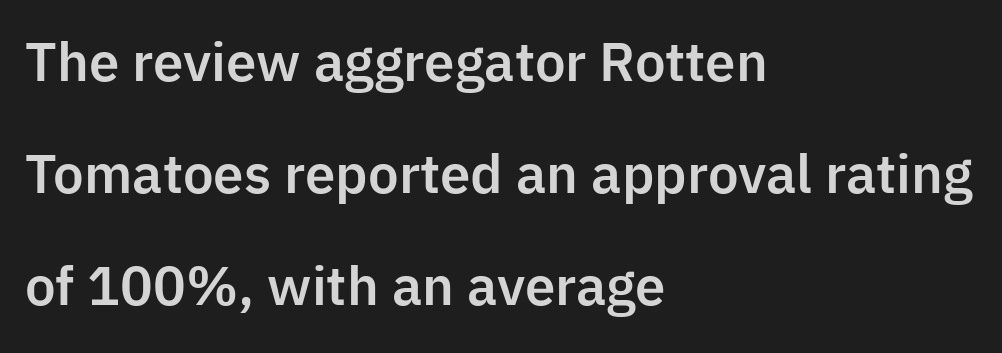
Q: Is the text italic (slanted)? A: No, it is upright.
Q: Is the typeface a serif or a sans-serif typeface? A: Sans-serif.
Q: Is the text underlined? A: No.
Q: How is the paragraph aligned? A: Left-aligned.
Q: Is the spacing between letters normal or unusually wide? A: Normal.
Q: Is the spacing between lines tight, normal or loose? A: Loose.
Q: Width (condensed, normal, or wide)? A: Normal.
Q: Stroke contrast? A: Low.
Q: x-height? A: Medium.
Q: Monospaced? A: No.
